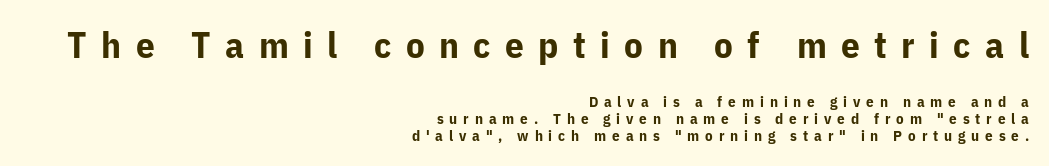
A full-strength bold gives these letters their thick strokes. Posture: straight, roman, zero tilt. No feet cap the strokes, marking this as sans-serif type. The designer gave the opening block more size than the closing block. The string is rendered with underlining switched off.
